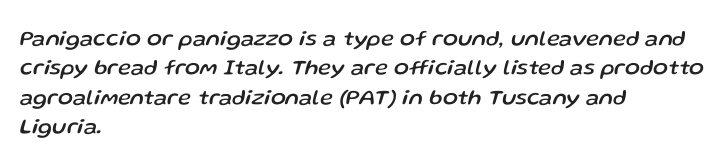
Q: Is the text italic (slanted)? A: Yes, it leans right by about 13 degrees.
Q: Is the text underlined? A: No.
Q: How is the paragraph aligned? A: Left-aligned.
Q: Is the spacing between letters normal or unusually wide? A: Normal.
Q: Is the spacing between lines tight, normal or loose? A: Normal.
